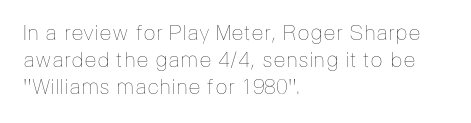
Q: Is the text bold? A: No.
Q: Is the text italic (slanted)? A: No, it is upright.
Q: Is the text underlined? A: No.
Q: How is the paragraph aligned? A: Left-aligned.
Q: Is the spacing between letters normal or unusually wide? A: Normal.
Q: Is the spacing between lines tight, normal or loose? A: Normal.
